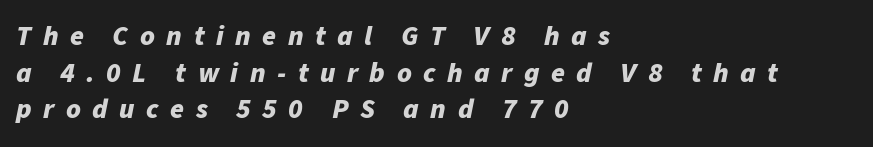
{"italic": "yes", "lean": "right", "slant_degrees": 11, "bold": "yes", "weight": "bold", "width": "normal", "stroke_contrast": "low", "x_height": "medium", "monospaced": "no", "underline": "no", "align": "left", "line_spacing": "normal", "line_spacing_ratio": 1.31, "letter_spacing": "wide", "letter_spacing_em": 0.41, "glyph_px": 28}
